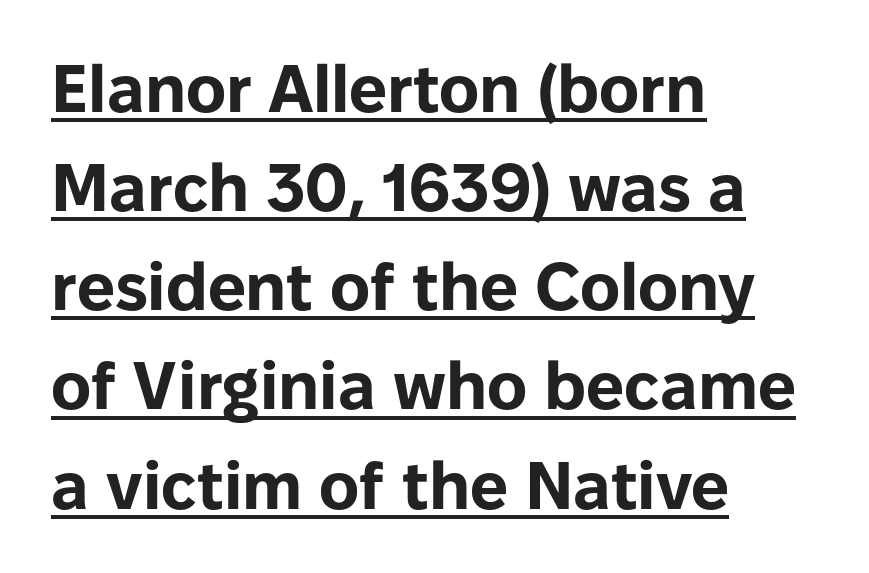
Q: Is the text bold? A: Yes.
Q: Is the text italic (slanted)? A: No, it is upright.
Q: Is the typeface a serif or a sans-serif typeface? A: Sans-serif.
Q: Is the text underlined? A: Yes.
Q: How is the paragraph aligned? A: Left-aligned.
Q: Is the spacing between letters normal or unusually wide? A: Normal.
Q: Is the spacing between lines tight, normal or loose? A: Normal.
Q: Width (condensed, normal, or wide)? A: Normal.
Q: Stroke contrast? A: Low.
Q: x-height? A: Medium.
Q: Monospaced? A: No.
